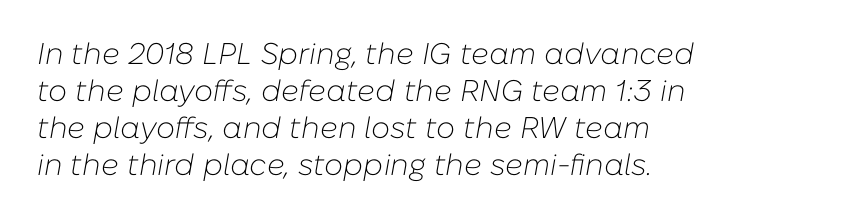
{"italic": "yes", "lean": "right", "slant_degrees": 10, "bold": "no", "weight": "light", "width": "normal", "stroke_contrast": "low", "x_height": "medium", "monospaced": "no", "underline": "no", "align": "left", "line_spacing_ratio": 1.23, "letter_spacing": "normal", "letter_spacing_em": 0.0, "glyph_px": 30}
